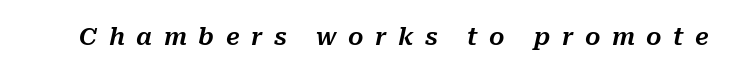
The image shows 24 px text type, italic (leaning right); set unusually wide letter spacing (+0.48 em), not underlined.
